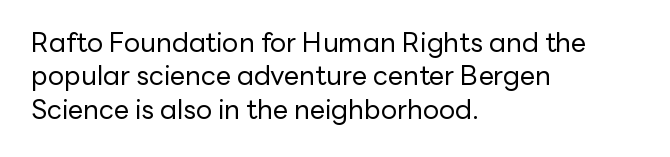
Q: Is the text bold? A: No.
Q: Is the text italic (slanted)? A: No, it is upright.
Q: Is the text underlined? A: No.
Q: How is the paragraph aligned? A: Left-aligned.
Q: Is the spacing between letters normal or unusually wide? A: Normal.
